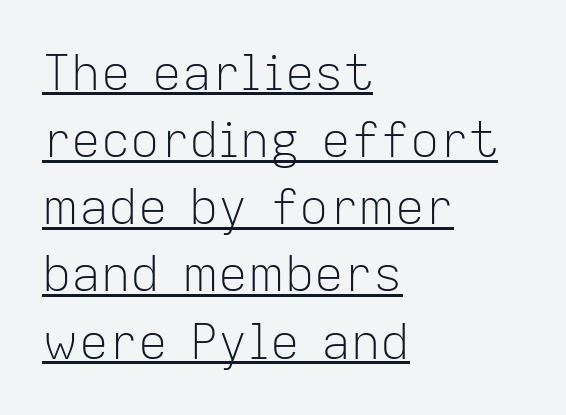
Q: Is the text bold? A: No.
Q: Is the text italic (slanted)? A: No, it is upright.
Q: Is the typeface a serif or a sans-serif typeface? A: Sans-serif.
Q: Is the text underlined? A: Yes.
Q: How is the paragraph aligned? A: Left-aligned.
Q: Is the spacing between letters normal or unusually wide? A: Normal.
Q: Is the spacing between lines tight, normal or loose? A: Normal.
Q: Width (condensed, normal, or wide)? A: Normal.
Q: Stroke contrast? A: Low.
Q: x-height? A: Medium.
Q: Monospaced? A: No.
